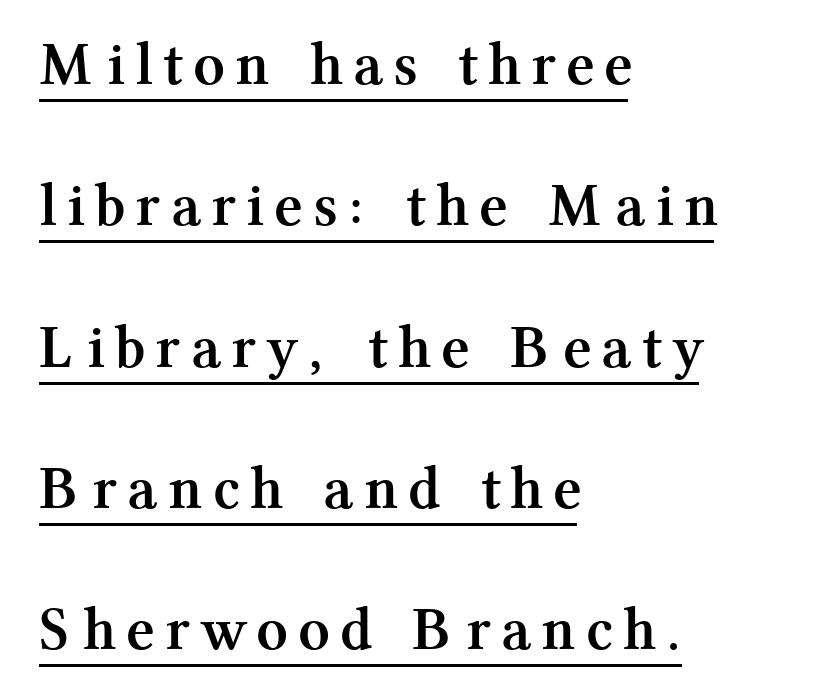
Widely set lines give the paragraph a tall, airy silhouette. Italic? Not at all — the glyphs are vertical. This rendering uses left alignment, leaving the right contour irregular. Typographically, this falls in the serif category. Stroke thickness is high; the sample reads as a true bold.
